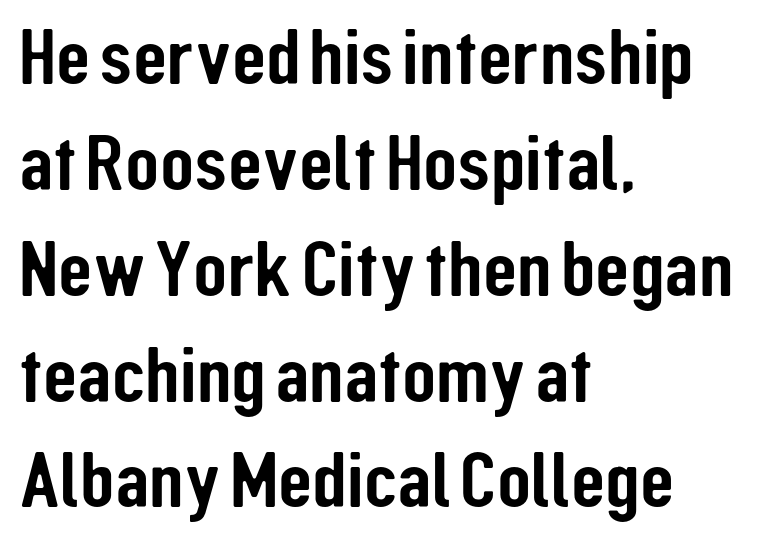
The image shows 79 px condensed sans-serif type, upright; set left-aligned, normal line spacing (1.34x), normal letter spacing, not underlined; low stroke contrast and a medium x-height.
